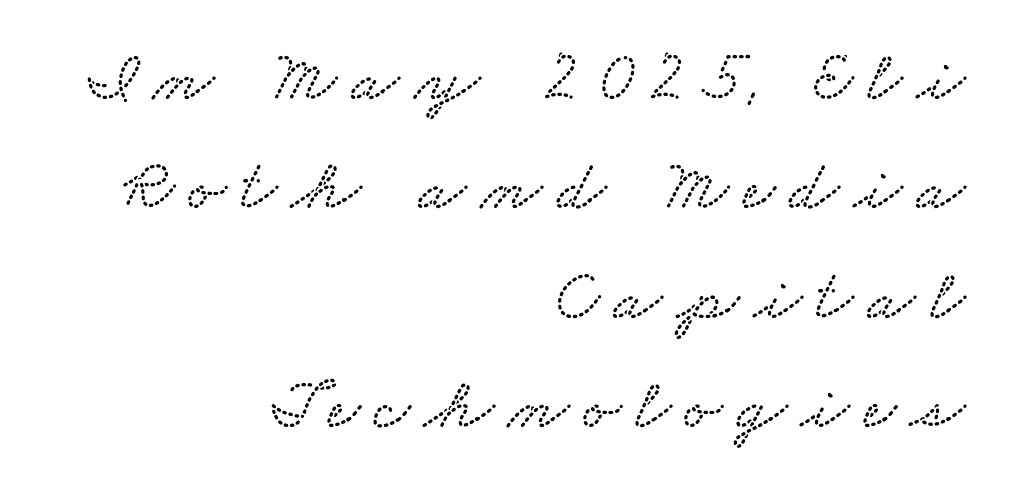
The image shows 71 px wide type; set right-aligned, normal line spacing (1.54x), unusually wide letter spacing (+0.2 em), not underlined; low stroke contrast and a small x-height.
